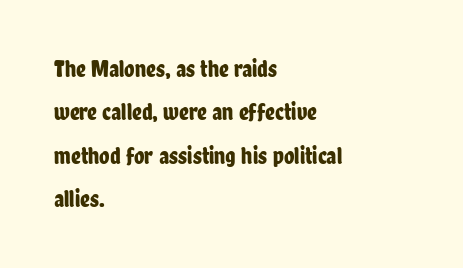
The image shows 24 px text type, upright; set left-aligned, line spacing 1.81x, normal letter spacing, not underlined.
